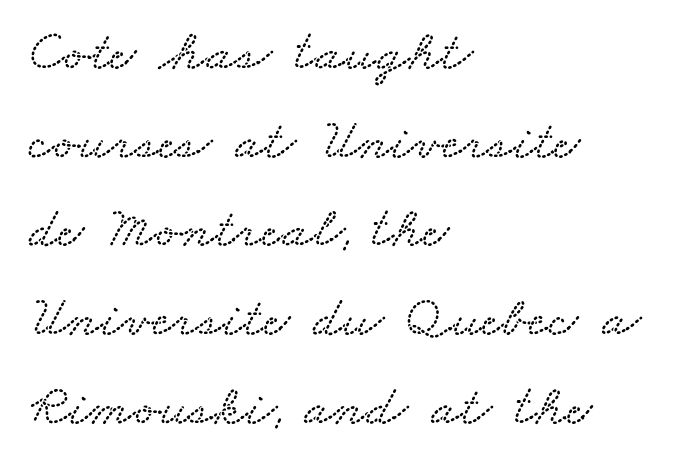
Where is the straight margin? On the left. This sample has the flowing, uneven cadence of proportional lettering. Caption: standard tracking, unaltered. Students, observe: this is what conventionally led text looks like. This rendering features lettering with no underline.
